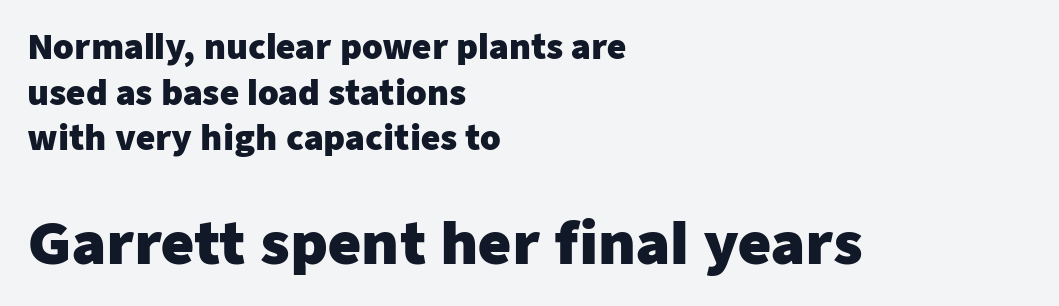
Q: Is the text bold? A: Yes.
Q: Is the text italic (slanted)? A: No, it is upright.
Q: Is the typeface a serif or a sans-serif typeface? A: Sans-serif.
Q: Is the text underlined? A: No.
Q: How is the paragraph aligned? A: Left-aligned.
Q: Is the spacing between letters normal or unusually wide? A: Normal.
Q: Is the spacing between lines tight, normal or loose? A: Normal.
Q: Which block of text is set in a larger size, the first (top) or the second (bottom)? A: The second (bottom) one.
Q: Width (condensed, normal, or wide)? A: Normal.
Q: Stroke contrast? A: Low.
Q: x-height? A: Medium.
Q: Monospaced? A: No.
